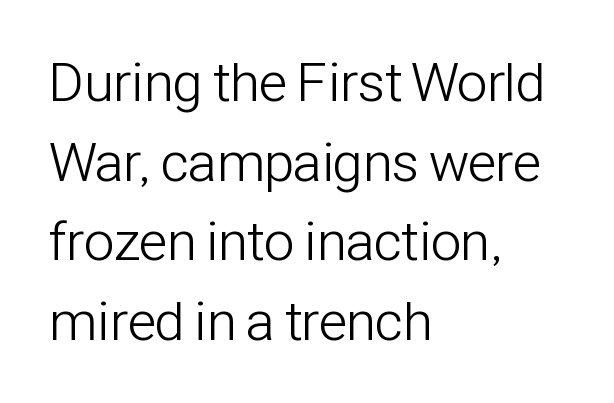
Leading: standard. Character widths vary here, with narrow letters taking less room than wide ones. The area under the type is left untouched. Tracking value appears to be zero — textbook default spacing.
